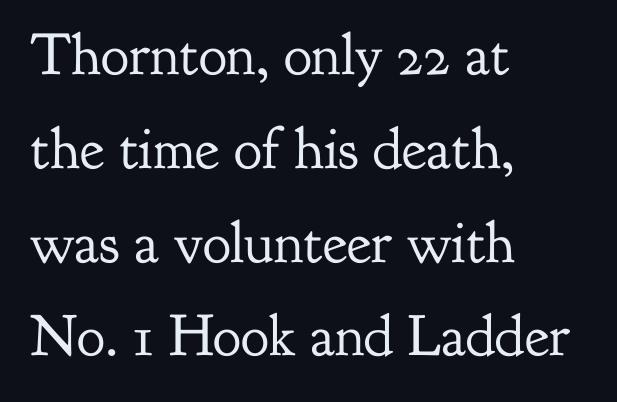
The image shows 59 px regular-weight serif type, upright; set left-aligned, normal line spacing (1.59x), normal letter spacing, not underlined; low stroke contrast and a small x-height.
